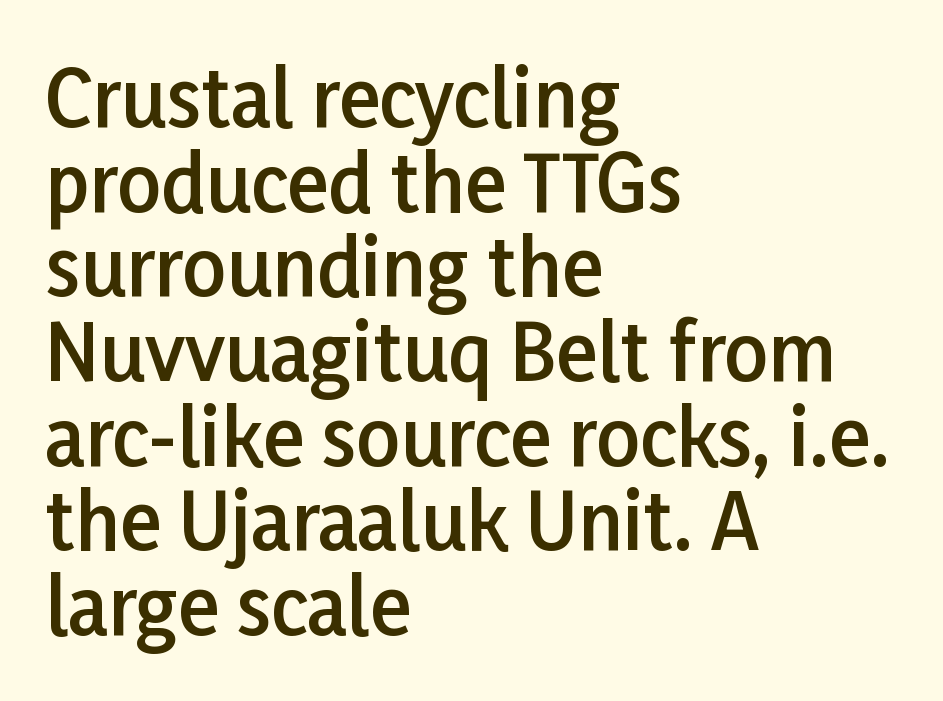
Q: Is the text bold? A: Semi-bold.
Q: Is the text italic (slanted)? A: No, it is upright.
Q: Is the typeface a serif or a sans-serif typeface? A: Sans-serif.
Q: Is the text underlined? A: No.
Q: How is the paragraph aligned? A: Left-aligned.
Q: Is the spacing between letters normal or unusually wide? A: Normal.
Q: Is the spacing between lines tight, normal or loose? A: Tight.
Q: Width (condensed, normal, or wide)? A: Normal.
Q: Stroke contrast? A: Low.
Q: x-height? A: Medium.
Q: Monospaced? A: No.
